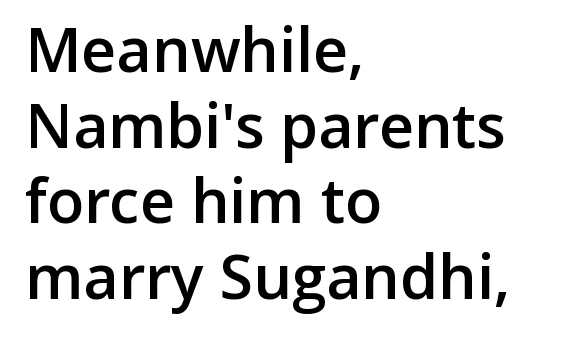
Firm but not heavy-handed strokes: this text is semibold. Compared with a centered layout, this one pins lines to the left instead. Spacing verdict: proportional, widths tailored to each character. No extra tracking has been applied to these lines. The axis of the letterforms is exactly vertical. Check under the words: just untouched page.
